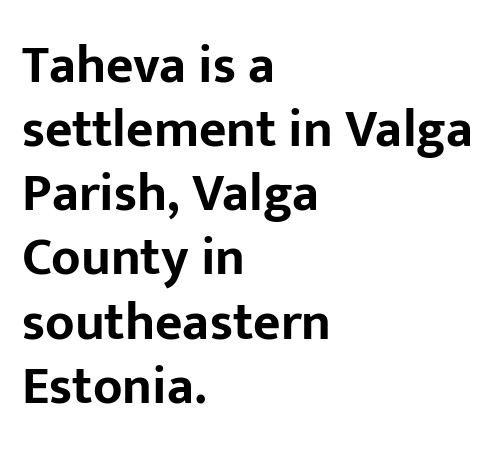
{"serif": "no", "italic": "no", "bold": "yes", "weight": "bold", "width": "normal", "stroke_contrast": "low", "x_height": "medium", "monospaced": "no", "underline": "no", "align": "left", "line_spacing_ratio": 1.21, "letter_spacing": "normal", "letter_spacing_em": 0.0, "glyph_px": 53}
